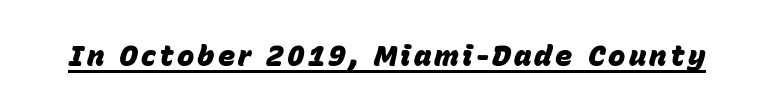
Typographic density is high because the face is bold. The sample's only ornament is a line tracing under the words. Is the type slanted? Yes — the strokes lean at a clear angle. Proportional: the letters do not fall into vertical columns.
